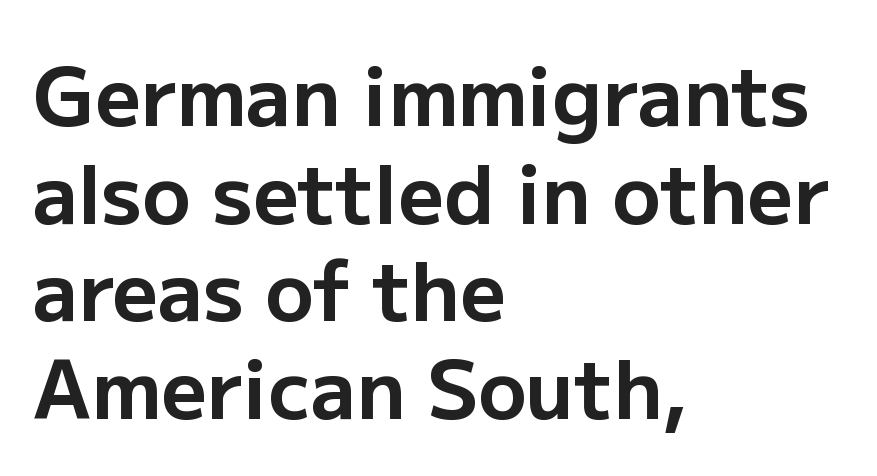
The image shows 80 px bold sans-serif type, upright; set left-aligned, line spacing 1.22x, normal letter spacing, not underlined; low stroke contrast and a medium x-height.
